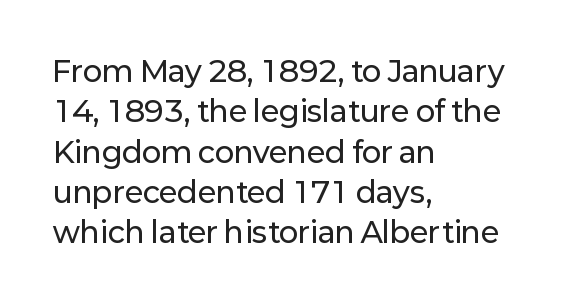
A normal amount of white space separates one row of letters from the next. A typesetter would label this face a sans. The tracking reads as untouched default to a designer's eye. Bare-footed words on every line.
